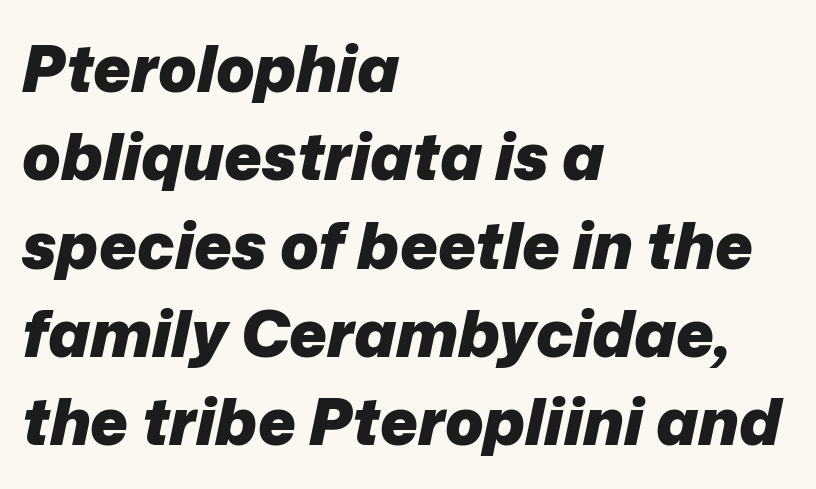
Q: Is the text bold? A: Yes.
Q: Is the text italic (slanted)? A: Yes, it leans right by about 12 degrees.
Q: Is the text underlined? A: No.
Q: How is the paragraph aligned? A: Left-aligned.
Q: Is the spacing between letters normal or unusually wide? A: Normal.
Q: Is the spacing between lines tight, normal or loose? A: Normal.
Q: Width (condensed, normal, or wide)? A: Normal.
Q: Stroke contrast? A: Low.
Q: x-height? A: Medium.
Q: Monospaced? A: No.
